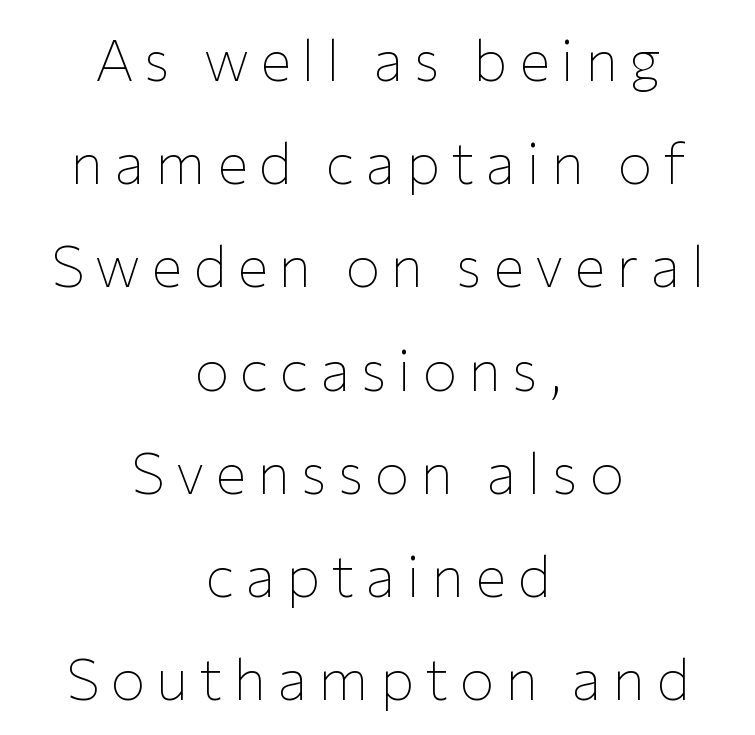
The image shows 58 px thin sans-serif type, upright; set centered, line spacing 1.78x, not underlined; low stroke contrast and a medium x-height.
